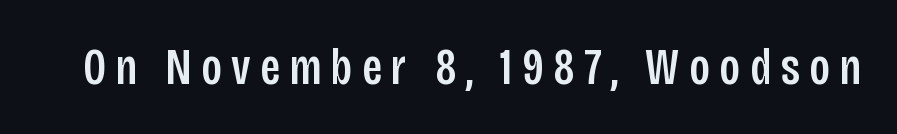
Nothing sits at the stroke ends, so this counts as sans-serif. Bare-footed words on every line. It's the straight-up-and-down kind of type. Proportional: the letters do not fall into vertical columns.
